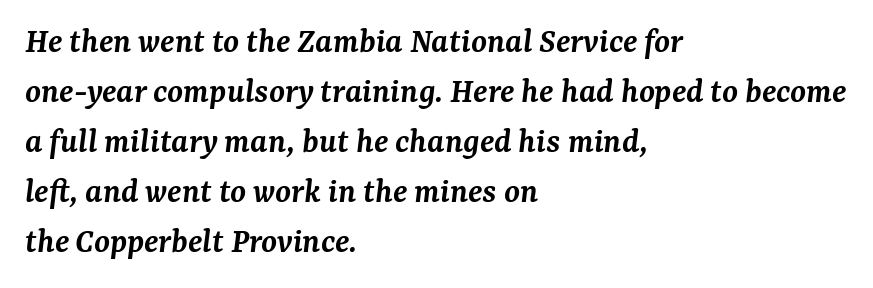
{"serif": "yes", "italic": "yes", "lean": "right", "slant_degrees": 7, "bold": "semi", "weight": "semibold", "width": "normal", "stroke_contrast": "medium", "x_height": "medium", "monospaced": "no", "underline": "no", "align": "left", "line_spacing": "normal", "line_spacing_ratio": 1.39, "letter_spacing": "normal", "letter_spacing_em": 0.0, "glyph_px": 36}
